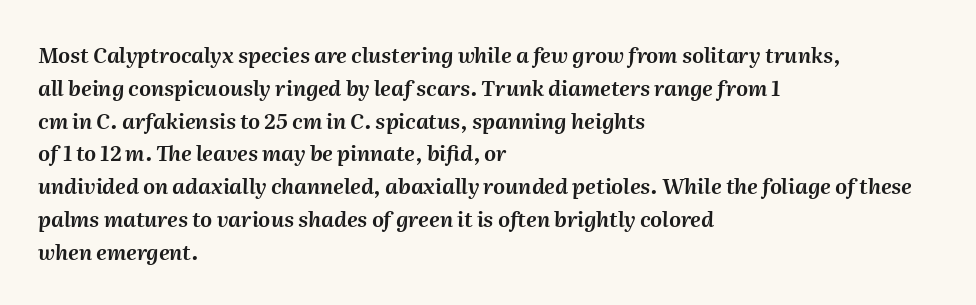
The image shows 21 px text type, italic (leaning right); set left-aligned, normal line spacing (1.56x), normal letter spacing, not underlined.
